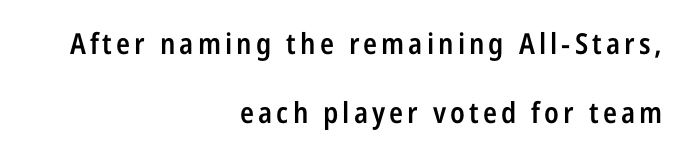
Q: Is the text bold? A: Semi-bold.
Q: Is the text italic (slanted)? A: No, it is upright.
Q: Is the typeface a serif or a sans-serif typeface? A: Sans-serif.
Q: Is the text underlined? A: No.
Q: How is the paragraph aligned? A: Right-aligned.
Q: Is the spacing between lines tight, normal or loose? A: Loose.
Q: Width (condensed, normal, or wide)? A: Condensed.
Q: Stroke contrast? A: Low.
Q: x-height? A: Medium.
Q: Monospaced? A: No.
